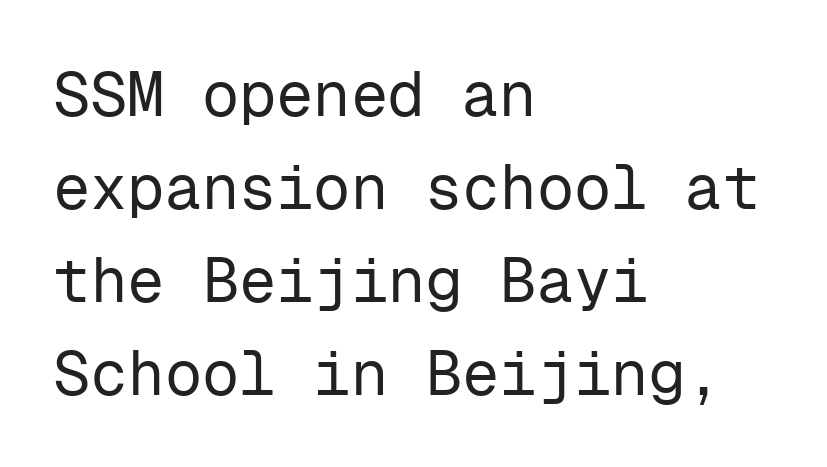
The image shows 62 px regular-weight sans-serif type, upright, monospaced; set left-aligned, normal line spacing (1.5x), normal letter spacing, not underlined; low stroke contrast and a medium x-height.
